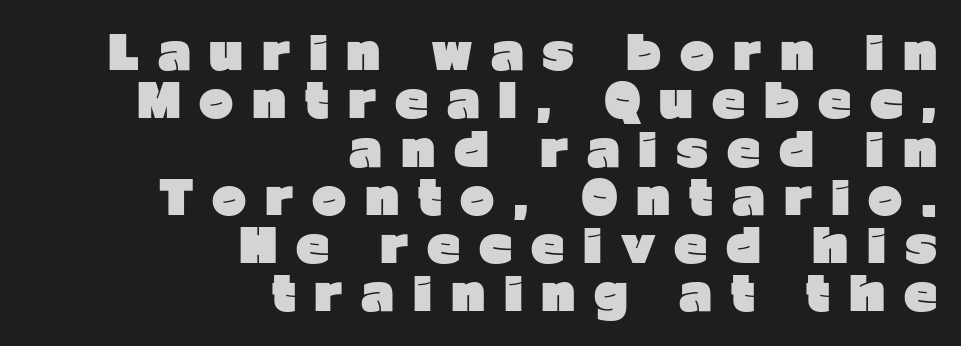
Q: Is the text bold? A: Yes.
Q: Is the text italic (slanted)? A: No, it is upright.
Q: Is the typeface a serif or a sans-serif typeface? A: Sans-serif.
Q: Is the text underlined? A: No.
Q: How is the paragraph aligned? A: Right-aligned.
Q: Is the spacing between letters normal or unusually wide? A: Unusually wide.
Q: Is the spacing between lines tight, normal or loose? A: Tight.
Q: Width (condensed, normal, or wide)? A: Normal.
Q: Stroke contrast? A: Low.
Q: x-height? A: Medium.
Q: Monospaced? A: No.
